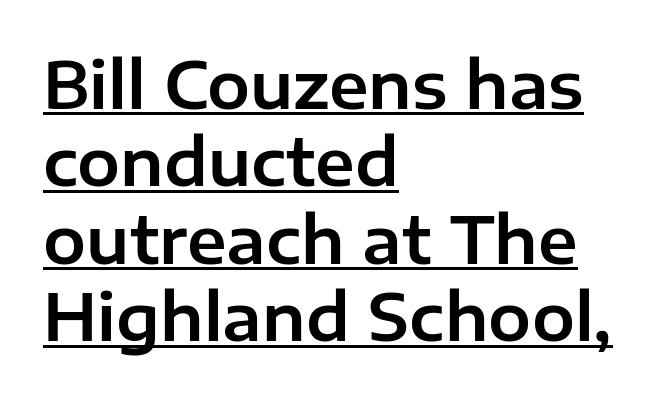
The lines are quadded left. Compared with typical body copy, the letter spacing here is the same. If you drew a line through each stem, it would be perfectly vertical. Honestly, the underline is the first thing you notice here.
